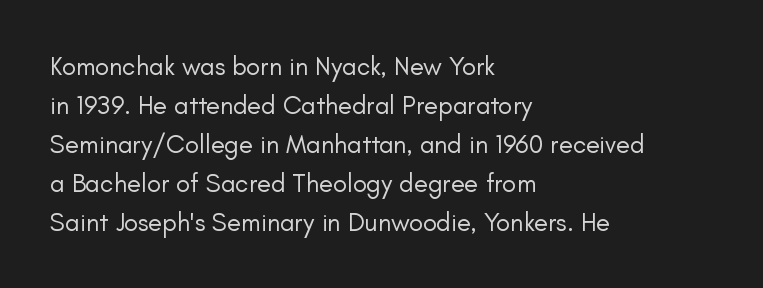
Each new line begins a customary step beneath the previous one. Students, note that the glyphs here touch the page at normal intervals. Letters rest on an invisible, unmarked baseline. Posture: upright roman.
